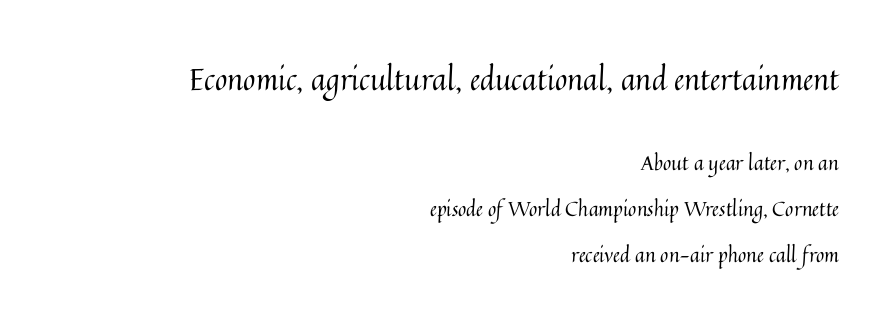
{"bold": "no", "weight": "regular", "width": "normal", "stroke_contrast": "medium", "x_height": "medium", "monospaced": "no", "underline": "no", "align": "right", "line_spacing": "loose", "line_spacing_ratio": 2.28, "letter_spacing": "normal", "letter_spacing_em": 0.0, "larger_block": "first", "size_ratio": 1.5, "glyph_px": 30}
